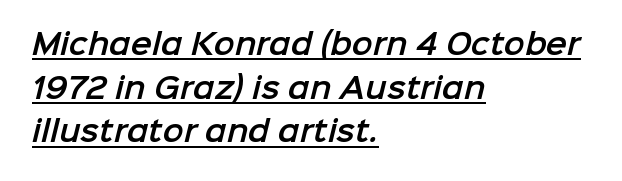
Examine the stroke ends and you'll find no serifs. The lines in this sample share a left origin and differ only in where they stop. Compared with typical paragraphs, the rows here are spaced about the same. Looks like regular typesetting: each glyph gets only the width it needs. Honestly, the letter spacing is just normal — you wouldn't notice it.
